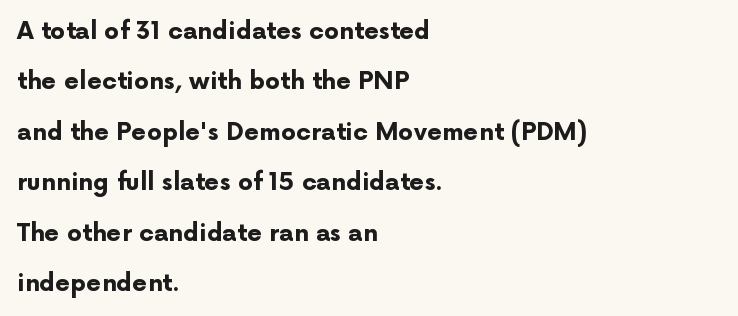
Q: Is the text bold? A: Yes.
Q: Is the text italic (slanted)? A: No, it is upright.
Q: Is the text underlined? A: No.
Q: How is the paragraph aligned? A: Left-aligned.
Q: Is the spacing between letters normal or unusually wide? A: Normal.
Q: Is the spacing between lines tight, normal or loose? A: Loose.
